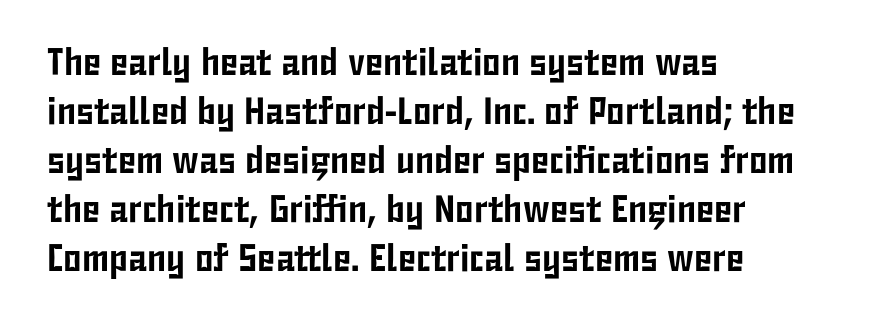
The area under the type is left untouched. Inter-character spacing is left at the font's built-in metrics. Teacher's note: observe the even left margin — that is flush-left alignment. Do the letters lean? They stand straight. This sample uses a sans-serif face.
